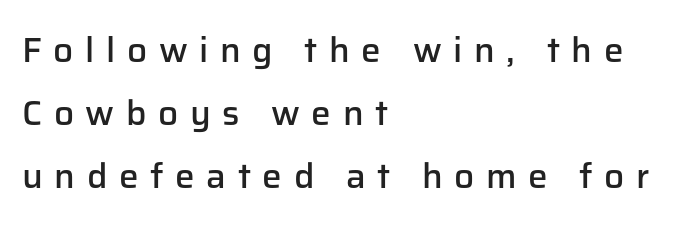
{"serif": "no", "italic": "no", "bold": "semi", "weight": "semibold", "width": "normal", "stroke_contrast": "low", "x_height": "medium", "monospaced": "no", "underline": "no", "align": "left", "line_spacing_ratio": 1.8, "letter_spacing": "wide", "letter_spacing_em": 0.33, "glyph_px": 35}
